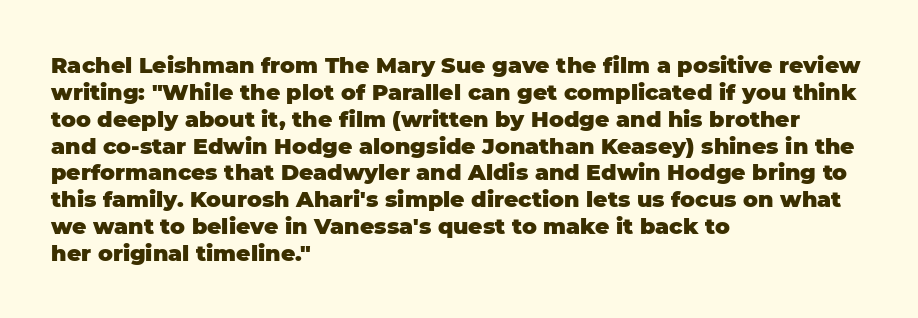
A typesetter would mark this as roman, not italic. What stands out about the letter spacing? Nothing — it is the standard amount. The baseline area is clear. Caption: bold face, heavy strokes.
